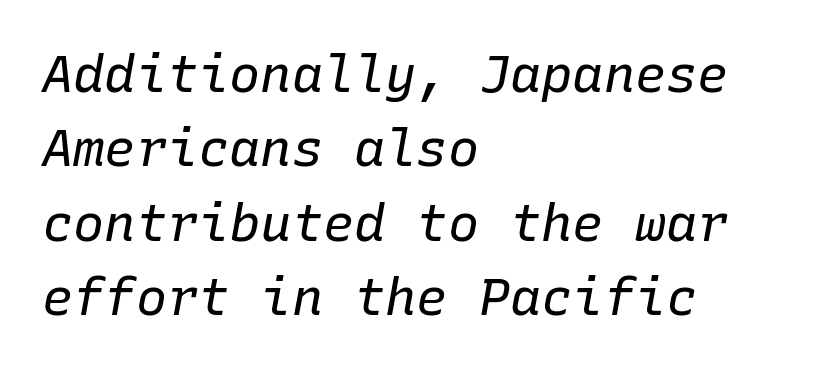
Quick note: italic. The passage shown is typed in a monospace face where columns stay perfectly aligned. Heft: none added — not bold. A classic flush-left, rag-right setting is used for this passage.
